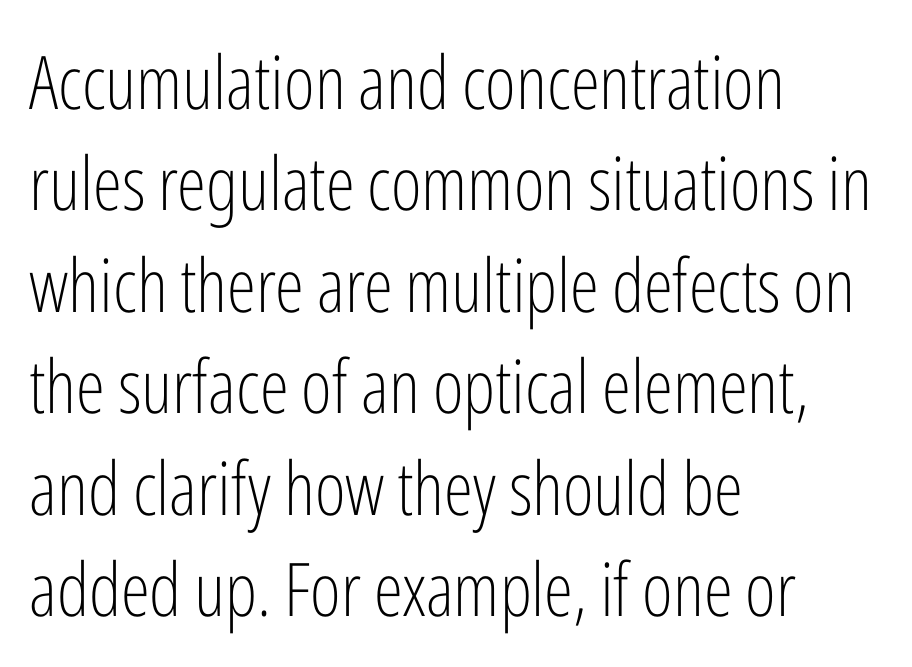
{"serif": "no", "italic": "no", "bold": "no", "weight": "light", "width": "condensed", "stroke_contrast": "low", "x_height": "medium", "monospaced": "no", "underline": "no", "align": "left", "line_spacing": "normal", "line_spacing_ratio": 1.37, "letter_spacing": "normal", "letter_spacing_em": 0.0, "glyph_px": 74}
